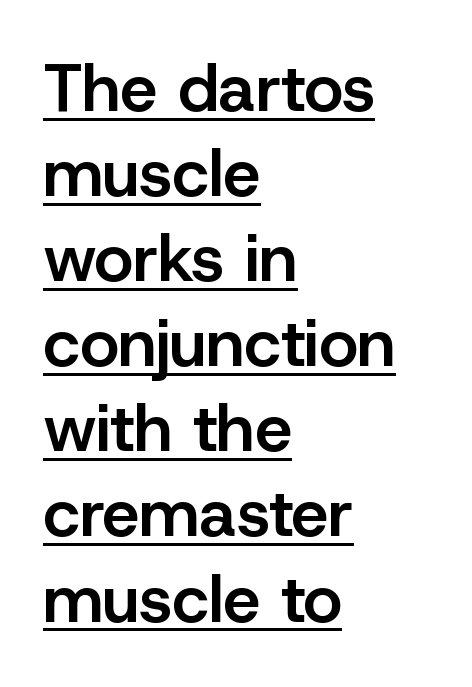
Q: Is the text bold? A: Semi-bold.
Q: Is the text italic (slanted)? A: No, it is upright.
Q: Is the typeface a serif or a sans-serif typeface? A: Sans-serif.
Q: Is the text underlined? A: Yes.
Q: How is the paragraph aligned? A: Left-aligned.
Q: Is the spacing between letters normal or unusually wide? A: Normal.
Q: Is the spacing between lines tight, normal or loose? A: Normal.
Q: Width (condensed, normal, or wide)? A: Normal.
Q: Stroke contrast? A: Low.
Q: x-height? A: Medium.
Q: Monospaced? A: No.
